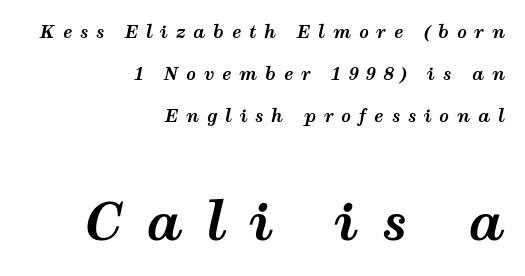
Q: Is the text bold? A: Yes.
Q: Is the text italic (slanted)? A: Yes, it leans right by about 12 degrees.
Q: Is the text underlined? A: No.
Q: How is the paragraph aligned? A: Right-aligned.
Q: Is the spacing between letters normal or unusually wide? A: Unusually wide.
Q: Is the spacing between lines tight, normal or loose? A: Loose.
Q: Which block of text is set in a larger size, the first (top) or the second (bottom)? A: The second (bottom) one.
Q: Width (condensed, normal, or wide)? A: Wide.
Q: Stroke contrast? A: Medium.
Q: x-height? A: Medium.
Q: Monospaced? A: No.
